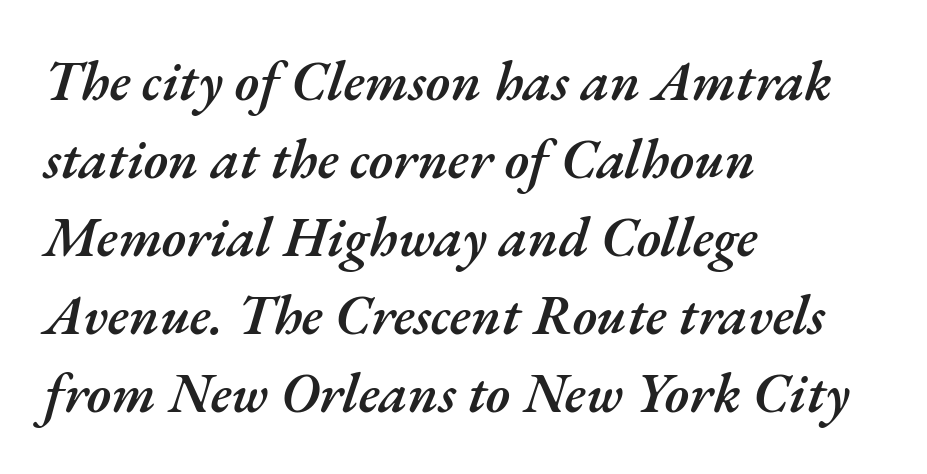
Q: Is the text bold? A: Semi-bold.
Q: Is the text italic (slanted)? A: Yes, it leans right by about 17 degrees.
Q: Is the text underlined? A: No.
Q: How is the paragraph aligned? A: Left-aligned.
Q: Is the spacing between letters normal or unusually wide? A: Normal.
Q: Is the spacing between lines tight, normal or loose? A: Normal.
Q: Width (condensed, normal, or wide)? A: Normal.
Q: Stroke contrast? A: Medium.
Q: x-height? A: Small.
Q: Monospaced? A: No.
